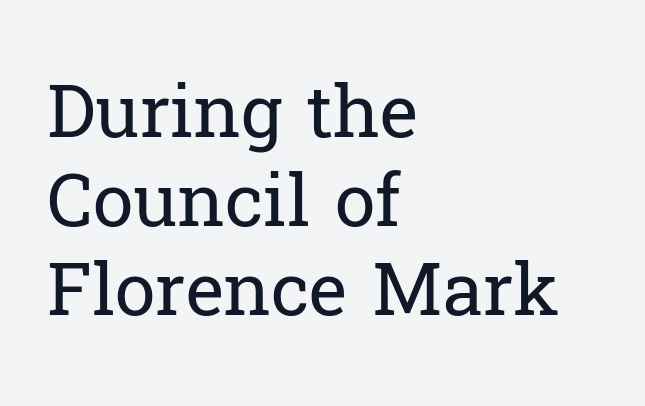
A typesetter would mark this as roman, not italic. Compared with a typical body face, this is equally light or lighter still. Between one letter and the next there's only the usual sliver of space. The passage shown is not underscored anywhere.
